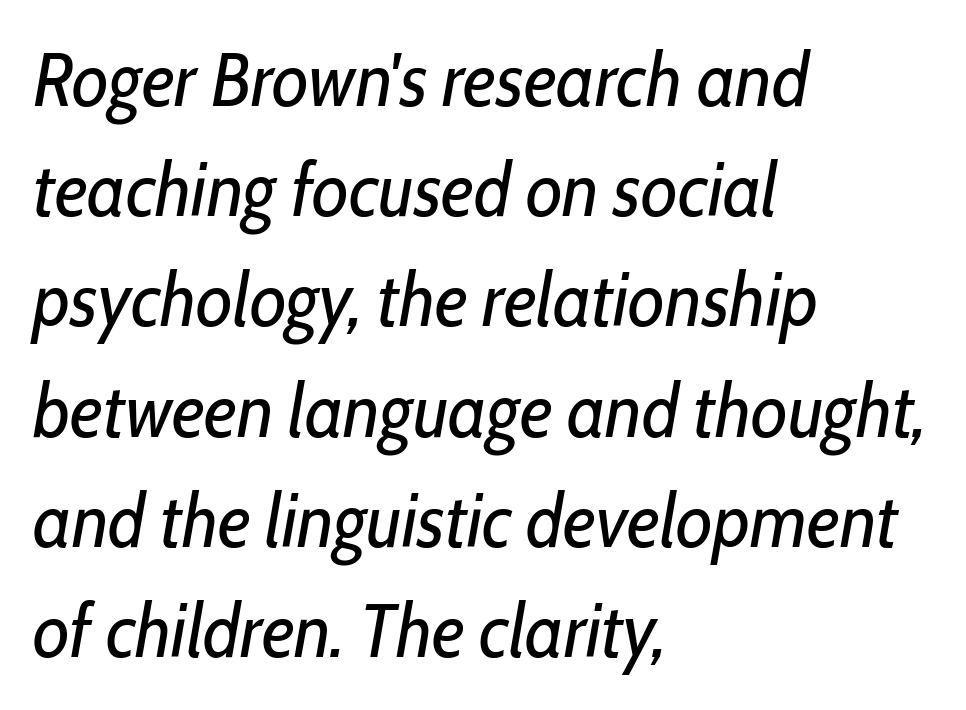
{"italic": "yes", "lean": "right", "slant_degrees": 10, "bold": "no", "weight": "regular", "width": "condensed", "stroke_contrast": "low", "x_height": "medium", "monospaced": "no", "underline": "no", "align": "left", "line_spacing": "normal", "line_spacing_ratio": 1.47, "letter_spacing": "normal", "letter_spacing_em": 0.0, "glyph_px": 75}
